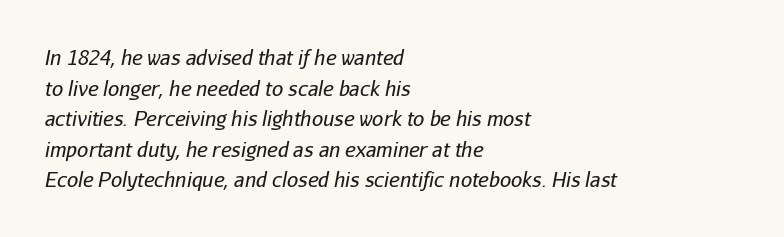
The image shows 20 px text type, italic (leaning right); set left-aligned, normal line spacing (1.53x), normal letter spacing, not underlined.
